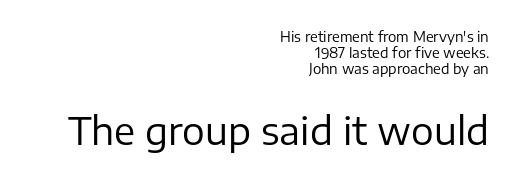
The lettering holds an erect, upright posture throughout. Caption: standard tracking, unaltered. Casual observation: everything's shoved over to the right. This rendering features lettering with no underline. No letter is thick-stroked: the sample isn't bold. In terms of letterform style, serifs are entirely absent.
